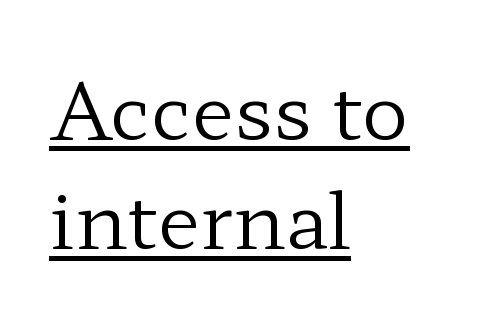
{"serif": "yes", "italic": "no", "bold": "no", "weight": "regular", "width": "wide", "stroke_contrast": "low", "x_height": "medium", "monospaced": "no", "underline": "yes", "align": "left", "line_spacing": "normal", "line_spacing_ratio": 1.4, "letter_spacing": "normal", "letter_spacing_em": 0.0, "glyph_px": 78}
